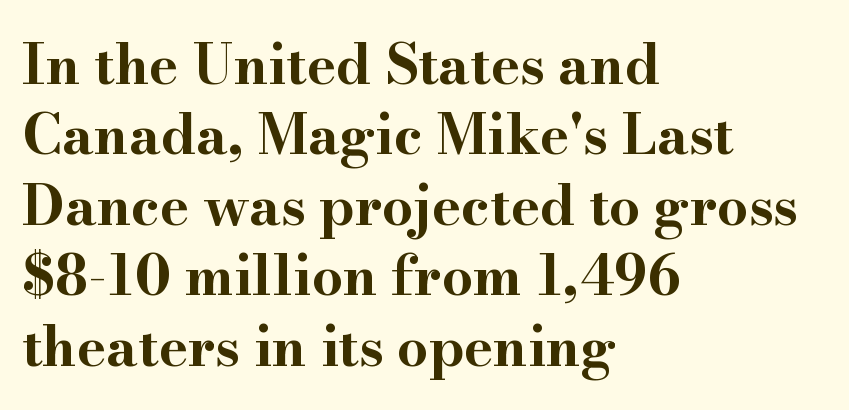
Q: Is the text bold? A: Yes.
Q: Is the text italic (slanted)? A: No, it is upright.
Q: Is the typeface a serif or a sans-serif typeface? A: Serif.
Q: Is the text underlined? A: No.
Q: How is the paragraph aligned? A: Left-aligned.
Q: Is the spacing between letters normal or unusually wide? A: Normal.
Q: Is the spacing between lines tight, normal or loose? A: Normal.
Q: Width (condensed, normal, or wide)? A: Wide.
Q: Stroke contrast? A: High.
Q: x-height? A: Small.
Q: Monospaced? A: No.
